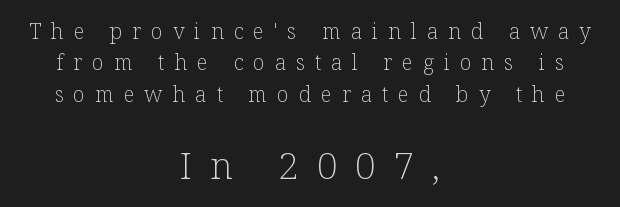
Q: Is the text bold? A: No.
Q: Is the text italic (slanted)? A: No, it is upright.
Q: Is the typeface a serif or a sans-serif typeface? A: Serif.
Q: Is the text underlined? A: No.
Q: How is the paragraph aligned? A: Centered.
Q: Is the spacing between letters normal or unusually wide? A: Unusually wide.
Q: Is the spacing between lines tight, normal or loose? A: Normal.
Q: Which block of text is set in a larger size, the first (top) or the second (bottom)? A: The second (bottom) one.
Q: Width (condensed, normal, or wide)? A: Normal.
Q: Stroke contrast? A: Low.
Q: x-height? A: Medium.
Q: Monospaced? A: No.
